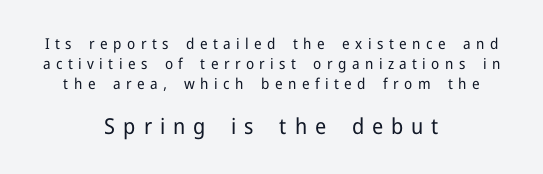
This sample uses an upright cut, with every glyph sitting square on the baseline. These lines are centered, leaving both edges ragged. Students, note that the glyphs here are deliberately spaced far apart. Reading down the column, the eye jumps a familiar distance to each next line. The font is comparable to plain body text, perhaps lighter. The string is rendered with underlining switched off.
